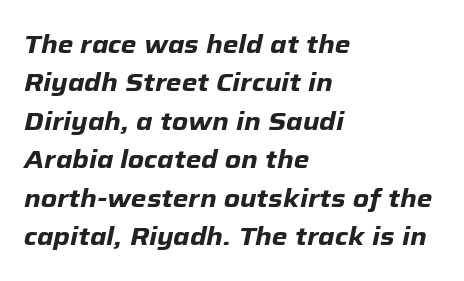
The image shows 25 px bold type, italic (leaning right); set left-aligned, normal line spacing (1.54x), normal letter spacing, not underlined.
